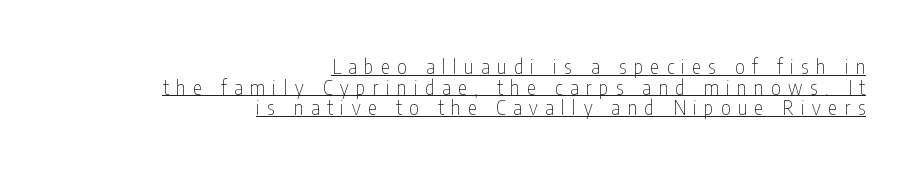
The tracking reads as deliberately expanded to a designer's eye. This rendering uses right alignment, leaving the left contour irregular. Heaviness? Minimal to ordinary, like unemphasized prose. Quick note: underline on. No italicization has been applied; the sample stays upright. Successive baselines arrive quickly, one right under another.
